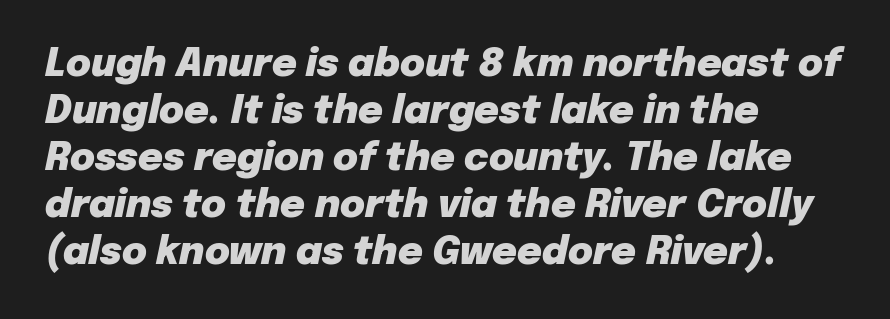
{"italic": "yes", "lean": "right", "slant_degrees": 12, "bold": "yes", "weight": "heavy", "width": "normal", "stroke_contrast": "low", "x_height": "medium", "monospaced": "no", "underline": "no", "align": "left", "line_spacing_ratio": 1.24, "letter_spacing": "normal", "letter_spacing_em": 0.0, "glyph_px": 38}
